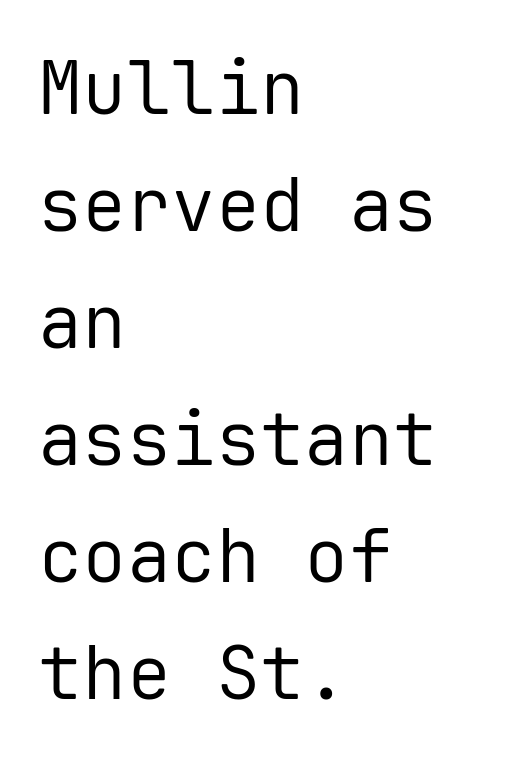
Interline gaps are of average width in this sample. The letters march in equal steps, a hallmark of fixed-pitch type. These lines stack with their left ends in a neat column. Unlike a traditional serif, this face leaves its strokes unadorned. Stem width sits at or under what a default text font uses. The typography opts for an upright posture over an oblique one.
